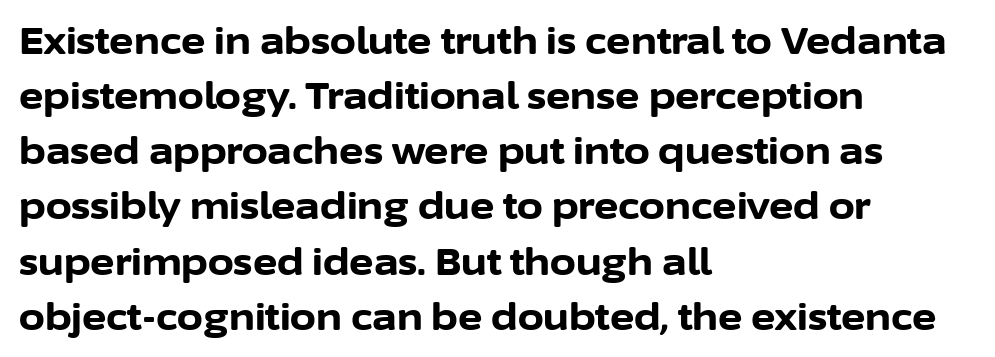
Q: Is the text bold? A: Yes.
Q: Is the text italic (slanted)? A: No, it is upright.
Q: Is the typeface a serif or a sans-serif typeface? A: Sans-serif.
Q: Is the text underlined? A: No.
Q: How is the paragraph aligned? A: Left-aligned.
Q: Is the spacing between letters normal or unusually wide? A: Normal.
Q: Is the spacing between lines tight, normal or loose? A: Normal.
Q: Width (condensed, normal, or wide)? A: Normal.
Q: Stroke contrast? A: Low.
Q: x-height? A: Medium.
Q: Monospaced? A: No.
